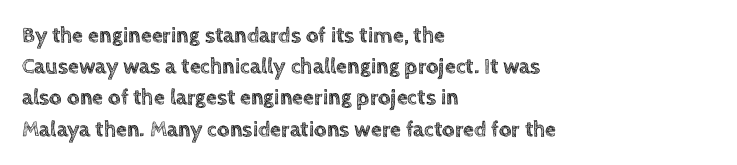
The image shows 22 px text type, upright; set left-aligned, normal line spacing (1.42x), normal letter spacing, not underlined.
